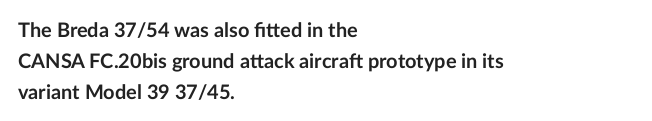
A student would call this left alignment; a typographer would say flush left, rag right. Any mark beneath the type? The region is blank. A dark, heavy texture on the line: the type is bold. The leading is moderate, giving the passage an even texture. The gaps between neighbouring characters are ordinary and unremarkable. The axis of the letterforms is exactly vertical.
